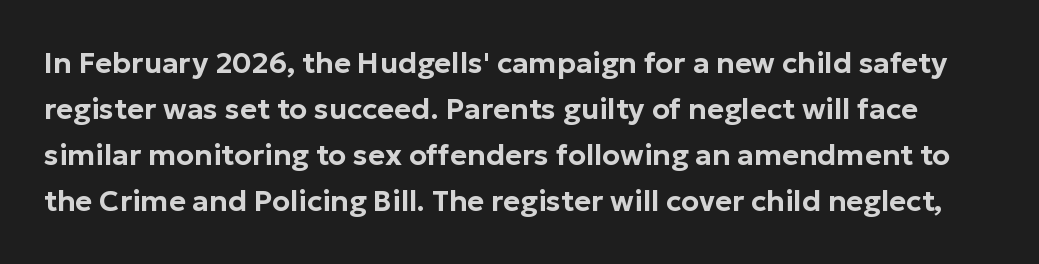
Compared with typical body copy, the letter spacing here is the same. This sample uses a sans-serif face. The passage shown is typed in a proportional face where columns would drift. Type without underlining. Honestly, the row spacing looks completely unremarkable. Do the letters lean? They stand straight.
